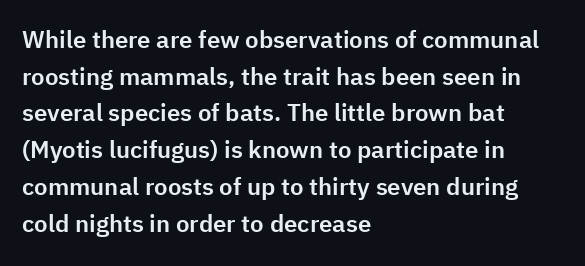
{"italic": "no", "underline": "no", "align": "left", "line_spacing": "normal", "line_spacing_ratio": 1.53, "letter_spacing": "normal", "letter_spacing_em": 0.0, "glyph_px": 24}
